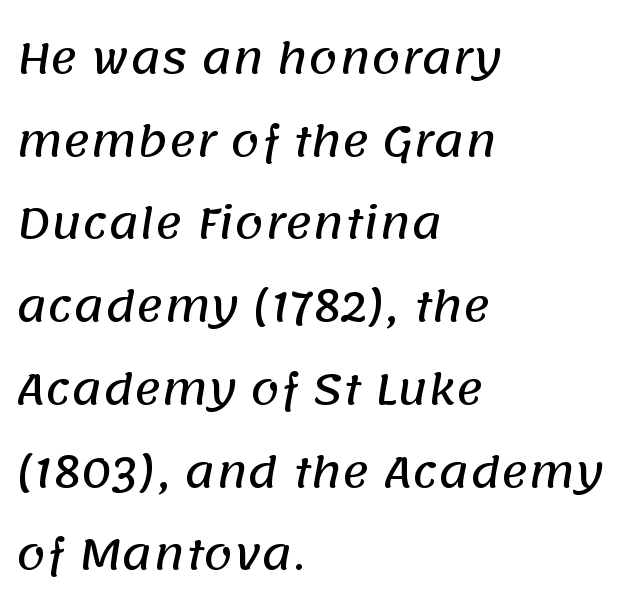
{"serif": "no", "width": "normal", "stroke_contrast": "low", "x_height": "large", "monospaced": "no", "underline": "no", "align": "left", "line_spacing": "loose", "line_spacing_ratio": 1.97, "letter_spacing": "normal", "letter_spacing_em": 0.0, "glyph_px": 42}
